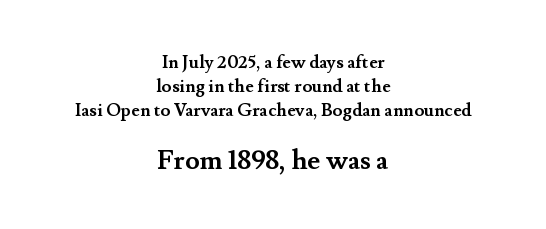
Q: Is the text bold? A: Yes.
Q: Is the text italic (slanted)? A: No, it is upright.
Q: Is the text underlined? A: No.
Q: How is the paragraph aligned? A: Centered.
Q: Is the spacing between letters normal or unusually wide? A: Normal.
Q: Is the spacing between lines tight, normal or loose? A: Normal.
Q: Which block of text is set in a larger size, the first (top) or the second (bottom)? A: The second (bottom) one.
